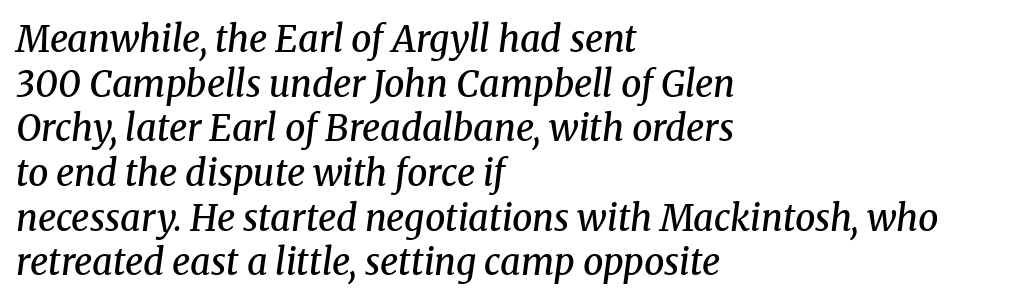
{"serif": "yes", "italic": "yes", "lean": "right", "slant_degrees": 8, "bold": "semi", "weight": "semibold", "width": "normal", "stroke_contrast": "medium", "x_height": "medium", "monospaced": "no", "underline": "no", "align": "left", "line_spacing_ratio": 1.24, "letter_spacing": "normal", "letter_spacing_em": 0.0, "glyph_px": 36}
